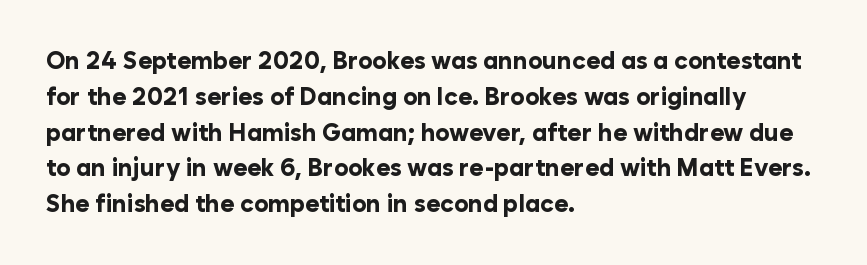
The image shows 24 px bold type, upright; set left-aligned, normal line spacing (1.49x), normal letter spacing, not underlined.
